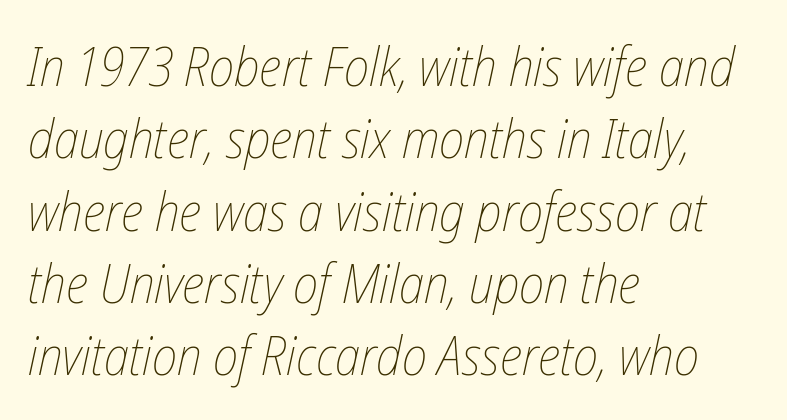
{"italic": "yes", "lean": "right", "slant_degrees": 12, "bold": "no", "weight": "thin", "width": "condensed", "stroke_contrast": "low", "x_height": "medium", "monospaced": "no", "underline": "no", "align": "left", "line_spacing": "normal", "line_spacing_ratio": 1.34, "letter_spacing": "normal", "letter_spacing_em": 0.0, "glyph_px": 54}
